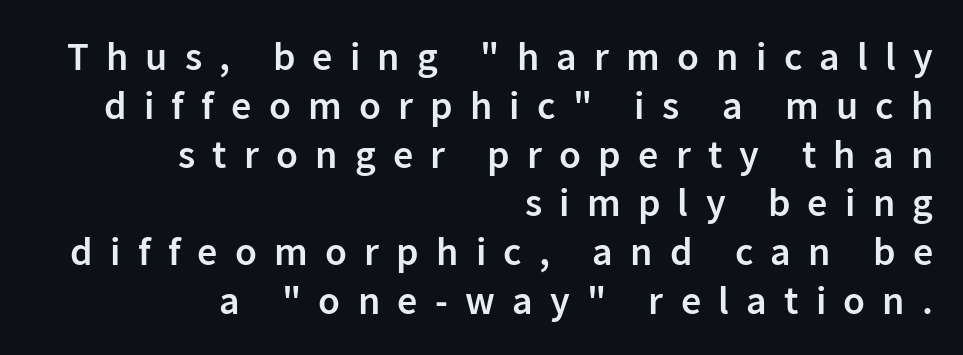
{"serif": "no", "italic": "no", "bold": "semi", "weight": "semibold", "width": "normal", "stroke_contrast": "low", "x_height": "medium", "monospaced": "no", "underline": "no", "align": "right", "line_spacing_ratio": 1.22, "letter_spacing": "wide", "letter_spacing_em": 0.43, "glyph_px": 40}
